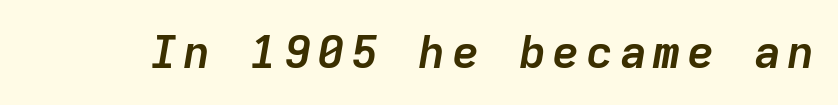
The image shows 46 px semibold type, italic (leaning right), monospaced; set not underlined; low stroke contrast and a medium x-height.
